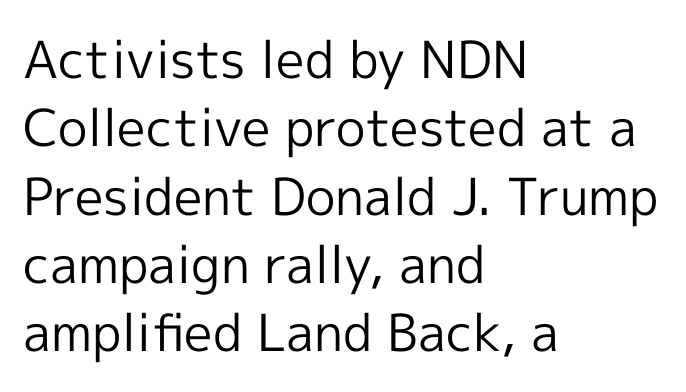
The image shows 51 px regular-weight sans-serif type, upright; set left-aligned, normal line spacing (1.34x), normal letter spacing, not underlined; a medium x-height.
